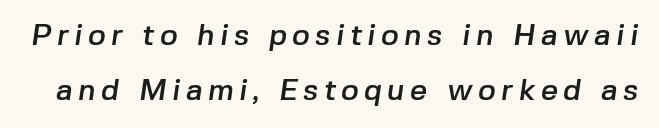
The image shows 30 px sans-serif type; set line spacing 1.82x, not underlined; low stroke contrast and a medium x-height.
